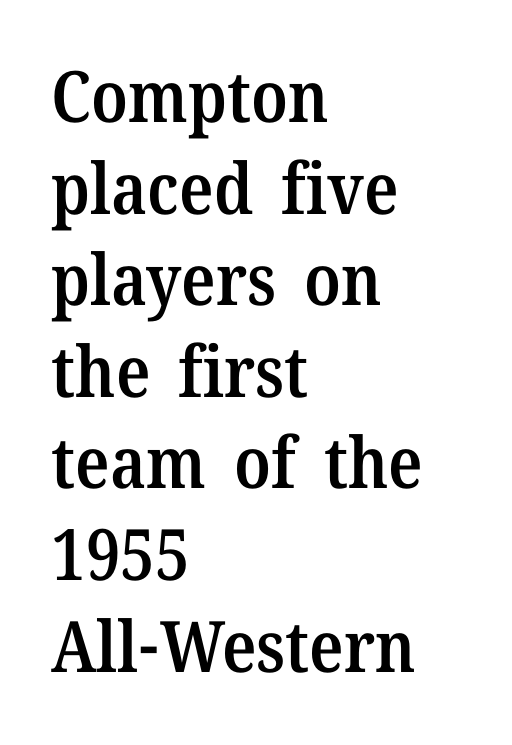
Q: Is the text bold? A: Semi-bold.
Q: Is the text italic (slanted)? A: No, it is upright.
Q: Is the typeface a serif or a sans-serif typeface? A: Serif.
Q: Is the text underlined? A: No.
Q: How is the paragraph aligned? A: Left-aligned.
Q: Is the spacing between letters normal or unusually wide? A: Normal.
Q: Is the spacing between lines tight, normal or loose? A: Normal.
Q: Width (condensed, normal, or wide)? A: Normal.
Q: Stroke contrast? A: Medium.
Q: x-height? A: Medium.
Q: Monospaced? A: No.
